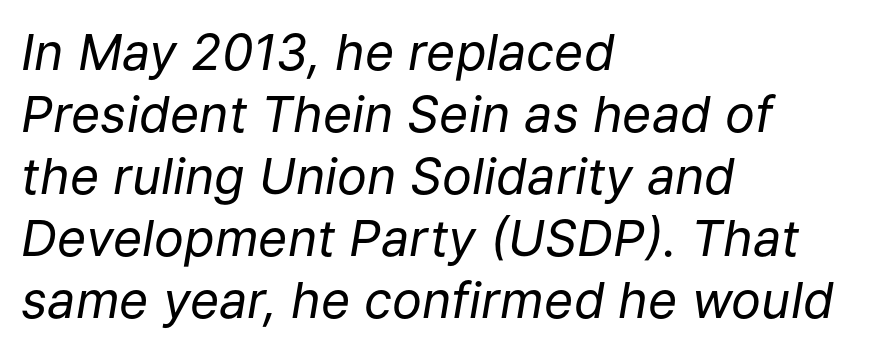
Q: Is the text bold? A: No.
Q: Is the text italic (slanted)? A: Yes, it leans right by about 9 degrees.
Q: Is the text underlined? A: No.
Q: How is the paragraph aligned? A: Left-aligned.
Q: Is the spacing between letters normal or unusually wide? A: Normal.
Q: Width (condensed, normal, or wide)? A: Normal.
Q: Stroke contrast? A: Low.
Q: x-height? A: Medium.
Q: Monospaced? A: No.
